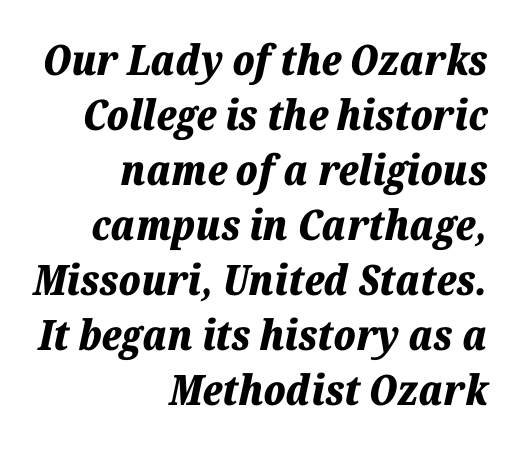
{"italic": "yes", "lean": "right", "slant_degrees": 12, "bold": "yes", "weight": "bold", "width": "normal", "stroke_contrast": "low", "x_height": "medium", "monospaced": "no", "underline": "no", "align": "right", "line_spacing": "normal", "line_spacing_ratio": 1.31, "letter_spacing": "normal", "letter_spacing_em": 0.0, "glyph_px": 42}
